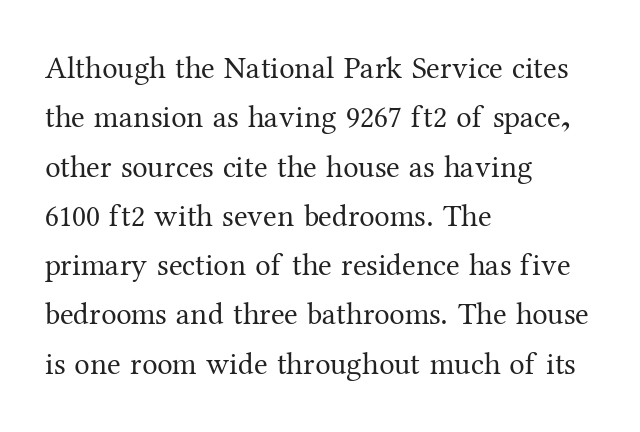
Regarding serifs, this sample has them. These lines are rendered in a variable-pitch font. The lines in this sample share a left origin and differ only in where they stop. Weight: regular or lighter. Regarding leading, the lines here are spaced in the standard way.
